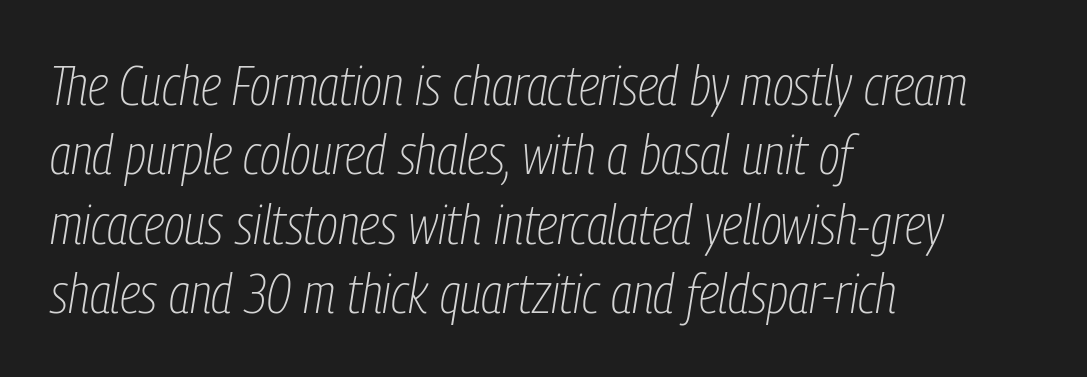
Q: Is the text bold? A: No.
Q: Is the text italic (slanted)? A: Yes, it leans right by about 9 degrees.
Q: Is the text underlined? A: No.
Q: How is the paragraph aligned? A: Left-aligned.
Q: Is the spacing between letters normal or unusually wide? A: Normal.
Q: Width (condensed, normal, or wide)? A: Condensed.
Q: Stroke contrast? A: Low.
Q: x-height? A: Medium.
Q: Monospaced? A: No.
